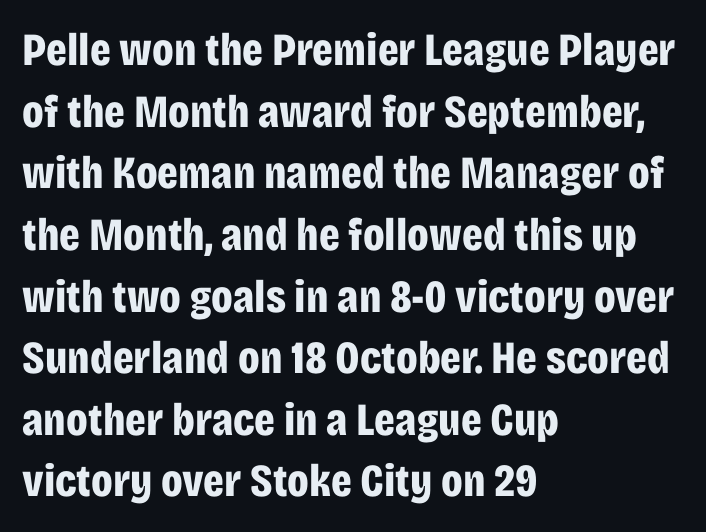
The image shows 46 px bold, condensed sans-serif type, upright; set left-aligned, normal line spacing (1.34x), normal letter spacing, not underlined; low stroke contrast and a large x-height.
